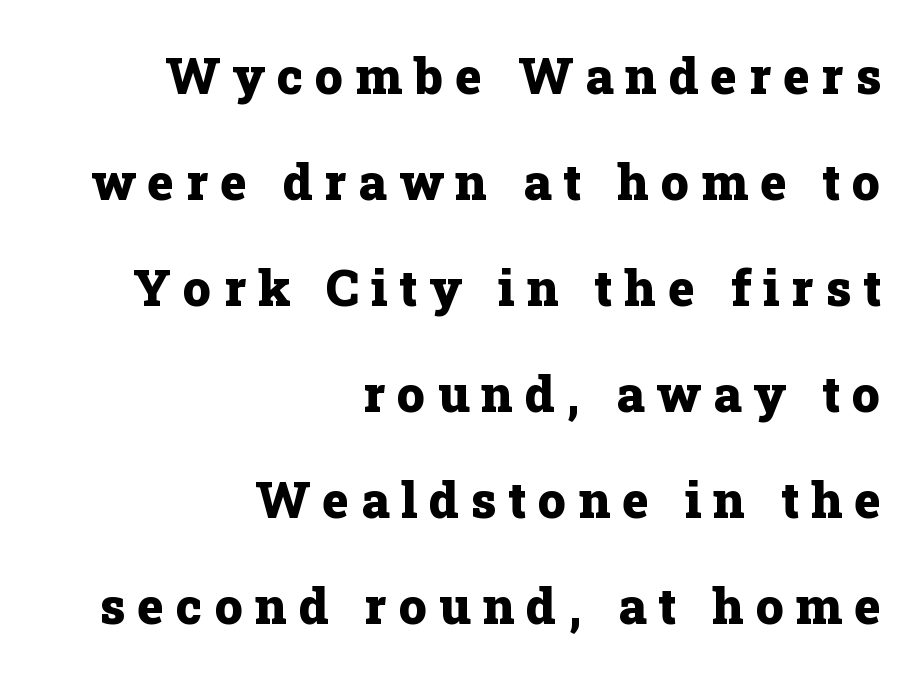
Look at the stroke-to-counter ratio: heavy, a bold. Letters rest on an invisible, unmarked baseline. A typesetter would mark this as roman, not italic. These lines are rendered in a variable-pitch font.
